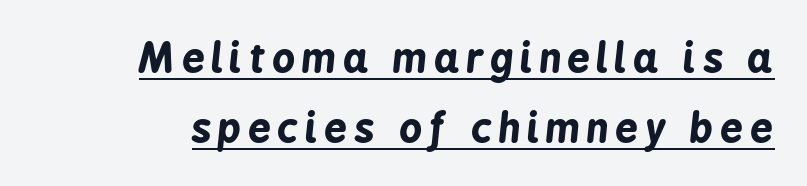
Somebody hit Ctrl+U on this one — the words are underlined. The passage shown is emphatically bold. This is oblique type, the kind used for emphasis or titles. Is this a fixed-width face? No — the glyphs have proportional, varying widths.
